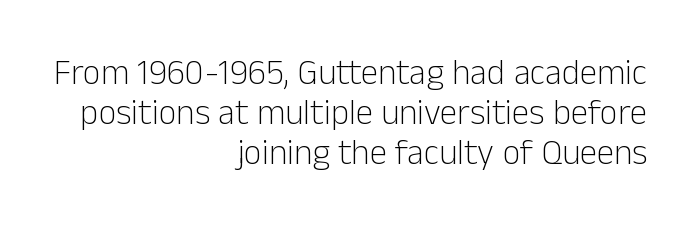
{"serif": "no", "italic": "no", "bold": "no", "weight": "light", "width": "normal", "stroke_contrast": "low", "x_height": "medium", "monospaced": "no", "underline": "no", "align": "right", "line_spacing": "tight", "line_spacing_ratio": 1.14, "letter_spacing": "normal", "letter_spacing_em": 0.0, "glyph_px": 35}
